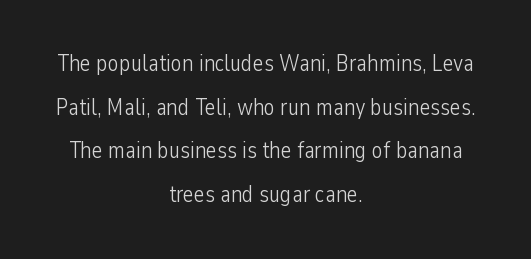
Is the letter spacing exaggerated? No — it looks like the ordinary default. The letters look calm and open, with moderate or lighter stems. Vertically, the passage feels expansive, rows floating well apart. The string is rendered with underlining switched off.
